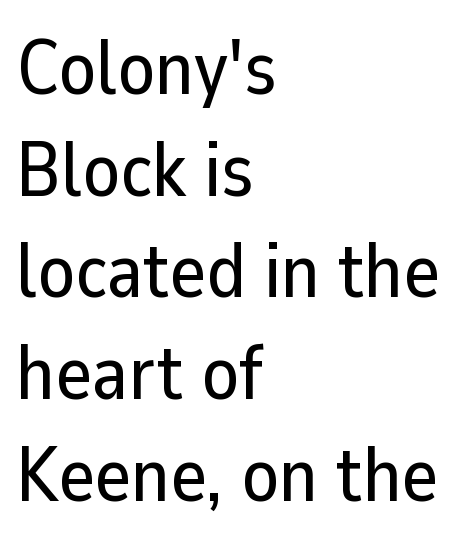
Q: Is the text italic (slanted)? A: No, it is upright.
Q: Is the typeface a serif or a sans-serif typeface? A: Sans-serif.
Q: Is the text underlined? A: No.
Q: How is the paragraph aligned? A: Left-aligned.
Q: Is the spacing between letters normal or unusually wide? A: Normal.
Q: Is the spacing between lines tight, normal or loose? A: Normal.
Q: Width (condensed, normal, or wide)? A: Normal.
Q: Stroke contrast? A: Low.
Q: x-height? A: Medium.
Q: Monospaced? A: No.
